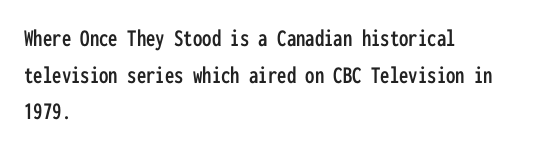
Q: Is the text italic (slanted)? A: No, it is upright.
Q: Is the text underlined? A: No.
Q: How is the paragraph aligned? A: Left-aligned.
Q: Is the spacing between letters normal or unusually wide? A: Normal.
Q: Is the spacing between lines tight, normal or loose? A: Normal.
